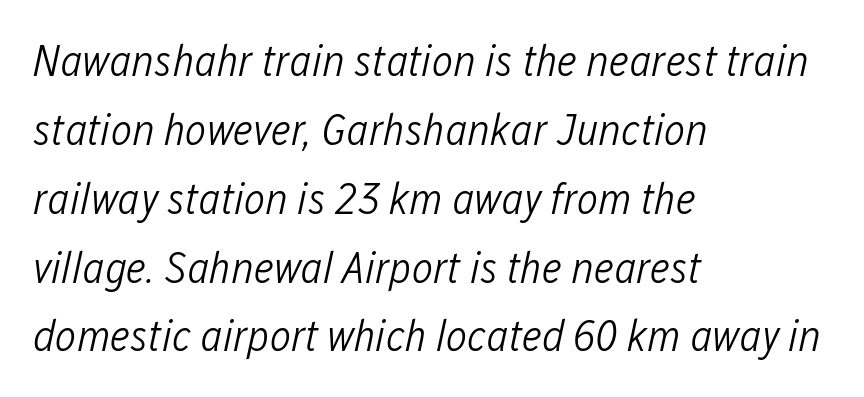
{"italic": "yes", "lean": "right", "slant_degrees": 12, "bold": "no", "weight": "light", "width": "condensed", "stroke_contrast": "low", "x_height": "medium", "monospaced": "no", "underline": "no", "align": "left", "line_spacing": "normal", "line_spacing_ratio": 1.53, "letter_spacing": "normal", "letter_spacing_em": 0.0, "glyph_px": 45}
